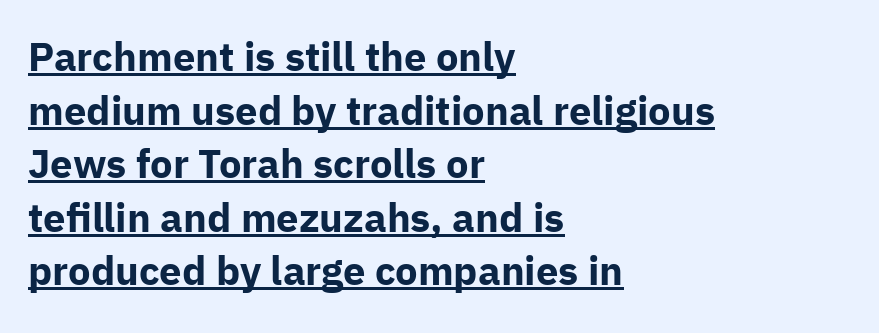
Q: Is the text bold? A: Yes.
Q: Is the text italic (slanted)? A: No, it is upright.
Q: Is the typeface a serif or a sans-serif typeface? A: Sans-serif.
Q: Is the text underlined? A: Yes.
Q: How is the paragraph aligned? A: Left-aligned.
Q: Is the spacing between letters normal or unusually wide? A: Normal.
Q: Is the spacing between lines tight, normal or loose? A: Normal.
Q: Width (condensed, normal, or wide)? A: Normal.
Q: Stroke contrast? A: Low.
Q: x-height? A: Medium.
Q: Monospaced? A: No.
